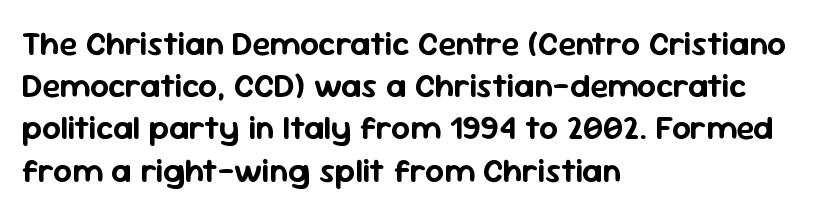
The image shows 33 px sans-serif type, upright; set left-aligned, normal line spacing (1.28x), normal letter spacing, not underlined; low stroke contrast and a medium x-height.
